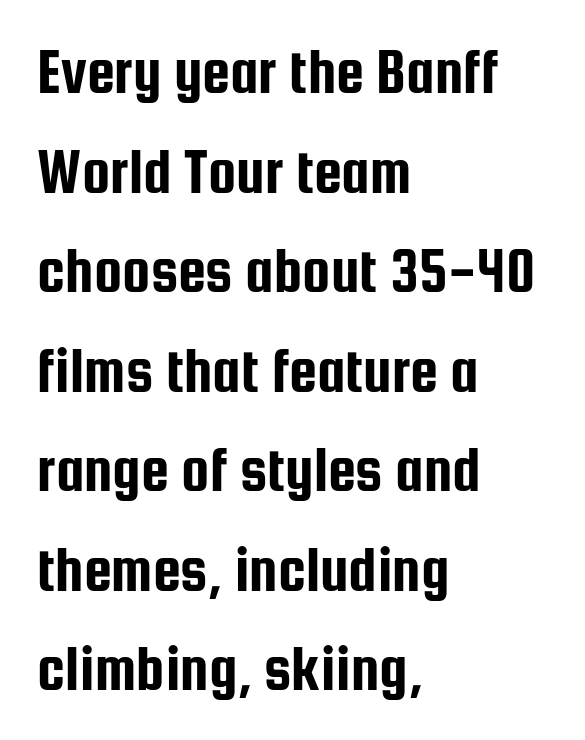
The image shows 63 px condensed sans-serif type, upright; set left-aligned, normal line spacing (1.58x), normal letter spacing, not underlined; low stroke contrast and a medium x-height.
